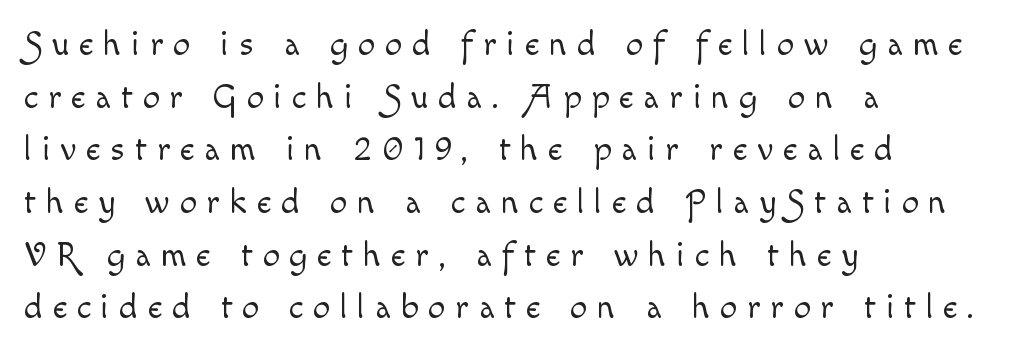
The characters are drawn with everyday or finer stroke widths. These lines are rendered in a variable-pitch font. Substantial extra tracking has been applied to these lines. Rows of type keep a routine distance in the vertical direction.
